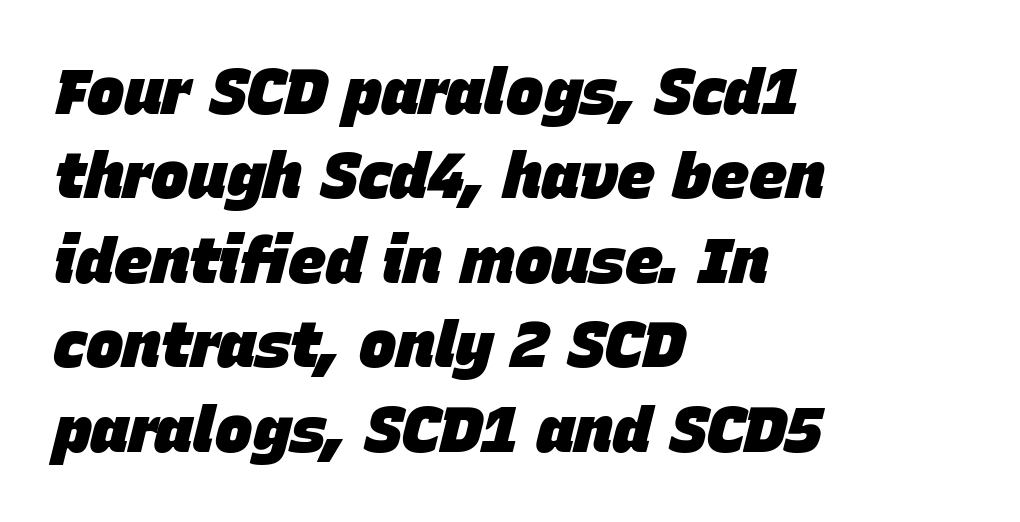
{"italic": "yes", "lean": "right", "slant_degrees": 15, "bold": "yes", "weight": "heavy", "width": "normal", "stroke_contrast": "low", "x_height": "large", "monospaced": "no", "underline": "no", "align": "left", "line_spacing": "normal", "line_spacing_ratio": 1.34, "letter_spacing": "normal", "letter_spacing_em": 0.0, "glyph_px": 63}
